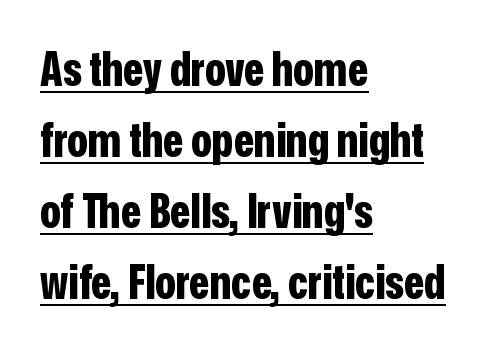
{"serif": "no", "italic": "no", "bold": "yes", "weight": "bold", "width": "condensed", "stroke_contrast": "low", "x_height": "medium", "monospaced": "no", "underline": "yes", "align": "left", "line_spacing": "normal", "line_spacing_ratio": 1.51, "letter_spacing": "normal", "letter_spacing_em": 0.0, "glyph_px": 47}
